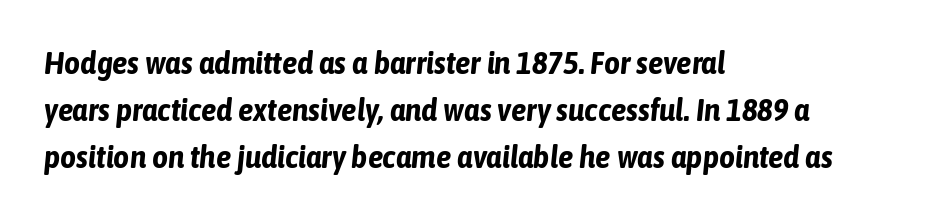
The image shows 31 px bold, condensed type, italic (leaning right); set left-aligned, normal line spacing (1.52x), normal letter spacing, not underlined; low stroke contrast and a medium x-height.
